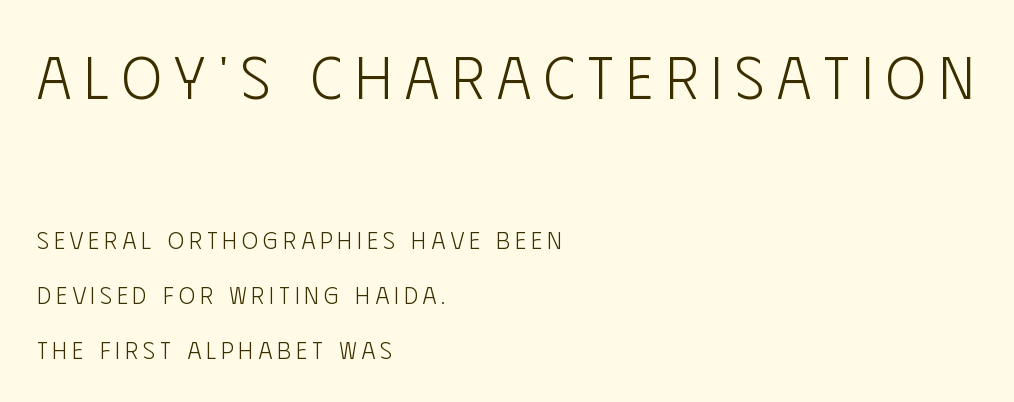
The designer gave the opening block more size than the closing block. Summary of vertical rhythm: relaxed, with wide interline spacing. Stroke terminals: plain, sans-serif. The compositor pushed each line to the left boundary. Proportional: the letters do not fall into vertical columns.
